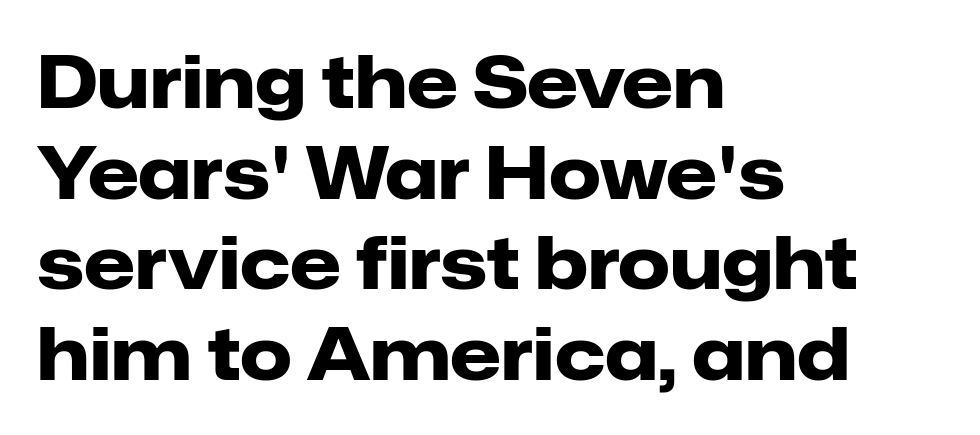
{"serif": "no", "italic": "no", "bold": "yes", "weight": "heavy", "width": "normal", "stroke_contrast": "low", "x_height": "medium", "monospaced": "no", "underline": "no", "align": "left", "line_spacing_ratio": 1.24, "letter_spacing": "normal", "letter_spacing_em": 0.0, "glyph_px": 73}
